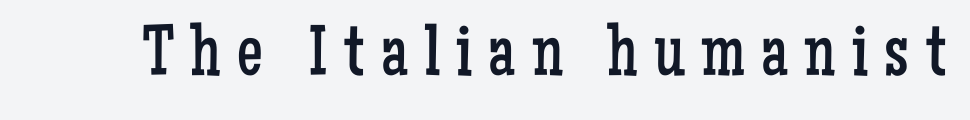
Q: Is the text bold? A: No.
Q: Is the text italic (slanted)? A: No, it is upright.
Q: Is the typeface a serif or a sans-serif typeface? A: Serif.
Q: Is the text underlined? A: No.
Q: Is the spacing between letters normal or unusually wide? A: Unusually wide.
Q: Width (condensed, normal, or wide)? A: Condensed.
Q: Stroke contrast? A: Low.
Q: x-height? A: Medium.
Q: Monospaced? A: No.
